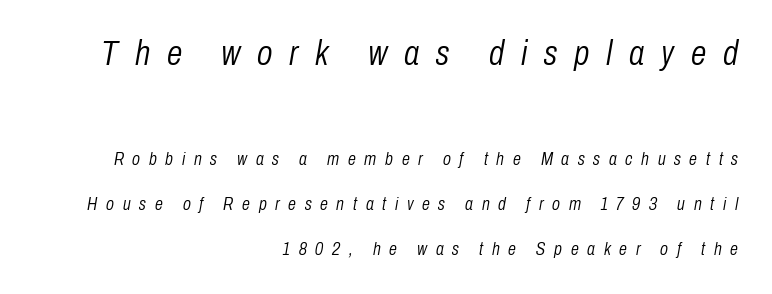
The image shows 35 px light, condensed type, italic (leaning right); set right-aligned, loose line spacing (2.5x), unusually wide letter spacing (+0.48 em), not underlined; the first (top) block is 1.94x larger; low stroke contrast and a medium x-height.
